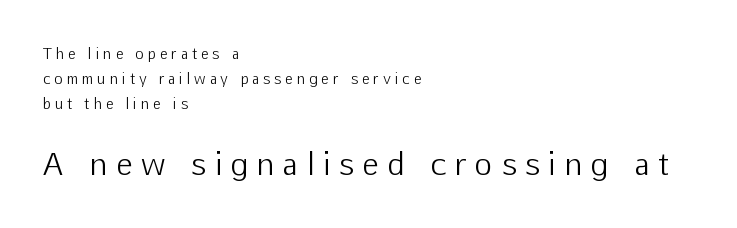
The image shows 30 px light sans-serif type, upright; set left-aligned, line spacing 1.79x, unusually wide letter spacing (+0.31 em), not underlined; the second (bottom) block is 2.14x larger; low stroke contrast and a medium x-height.
